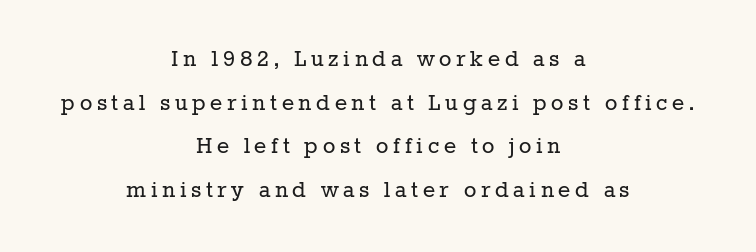
The lines sit at an ordinary, default distance from one another. Every character sits straight up, as roman type does. Rule under the text: the space is simply empty. These glyphs show unthickened strokes, regular width or finer.
